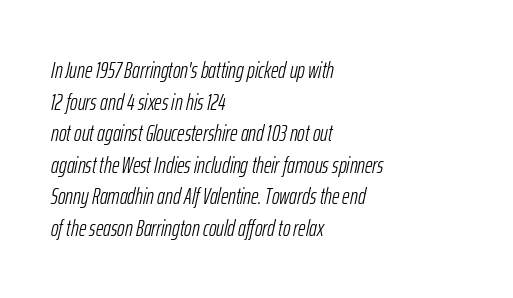
The image shows 23 px text type, italic (leaning right); set left-aligned, normal line spacing (1.37x), normal letter spacing, not underlined.
